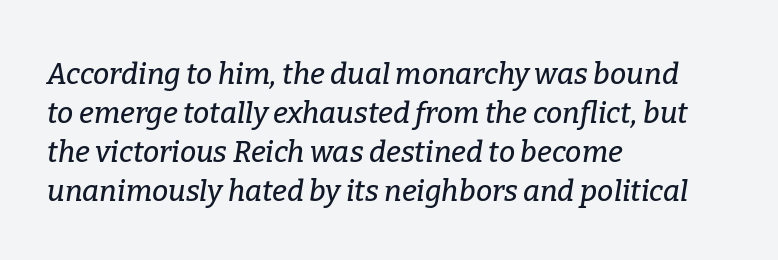
Q: Is the text italic (slanted)? A: Yes, it leans right by about 9 degrees.
Q: Is the typeface a serif or a sans-serif typeface? A: Serif.
Q: Is the text underlined? A: No.
Q: How is the paragraph aligned? A: Left-aligned.
Q: Is the spacing between letters normal or unusually wide? A: Normal.
Q: Is the spacing between lines tight, normal or loose? A: Normal.
Q: Width (condensed, normal, or wide)? A: Normal.
Q: Stroke contrast? A: Low.
Q: x-height? A: Medium.
Q: Monospaced? A: No.
